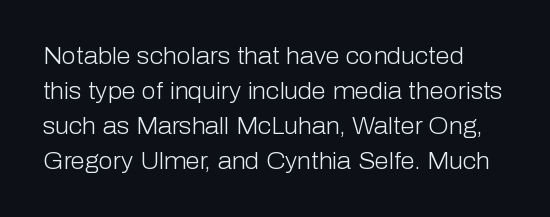
The image shows 23 px text type, upright; set normal line spacing (1.52x), normal letter spacing, not underlined.
